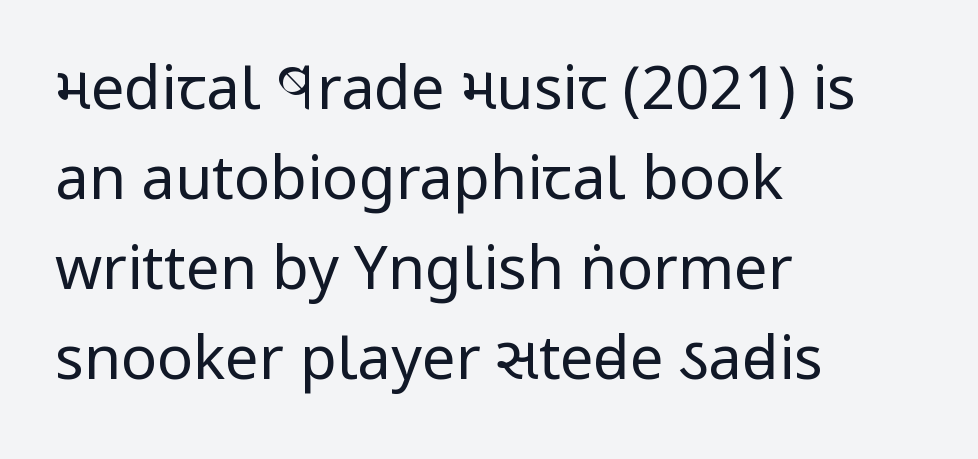
The image shows 60 px regular-weight, condensed sans-serif type, upright; set left-aligned, normal line spacing (1.5x), normal letter spacing, not underlined; low stroke contrast and a large x-height.
